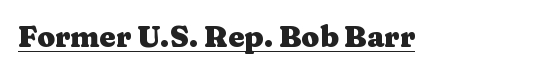
Nothing unusual about the tracking: characters are spaced as the font intends. Emphasis is given by a line drawn under the lettering. The font is running at its bold setting. Letterform terminals end in serifs throughout the passage. Designer's note — italics off, roman on.
